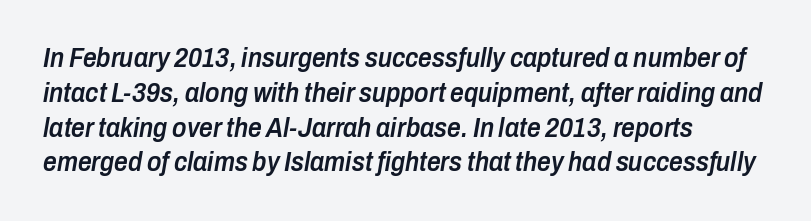
{"italic": "yes", "lean": "right", "slant_degrees": 10, "bold": "semi", "underline": "no", "align": "left", "line_spacing": "normal", "line_spacing_ratio": 1.29, "letter_spacing": "normal", "letter_spacing_em": 0.0, "glyph_px": 27}
